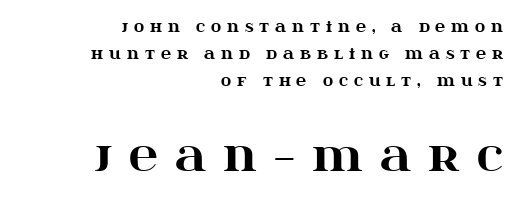
{"serif": "yes", "italic": "no", "bold": "yes", "weight": "heavy", "width": "wide", "stroke_contrast": "high", "x_height": "large", "monospaced": "no", "underline": "no", "align": "right", "line_spacing": "loose", "line_spacing_ratio": 1.93, "letter_spacing": "wide", "letter_spacing_em": 0.42, "larger_block": "second", "size_ratio": 2.86, "glyph_px": 40}
